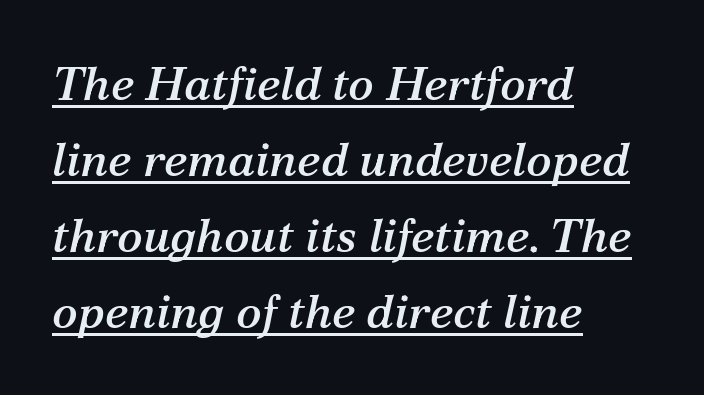
The string is rendered with underlining switched on. Posture: slanted. This block has exactly the height ordinary leading produces. Each letter's strokes conclude with small projecting serifs.
